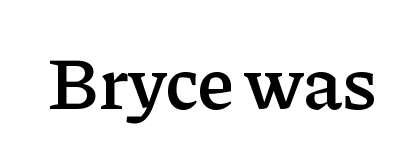
Each glyph is drawn with semibold strokes, heavier than normal yet not fully bold. The passage shown is typeset with a serif family. Letters rest on an invisible, unmarked baseline. Tracking here is standard; glyphs follow each other at the usual distance. The face used here is proportionally spaced, like ordinary book or web type.
